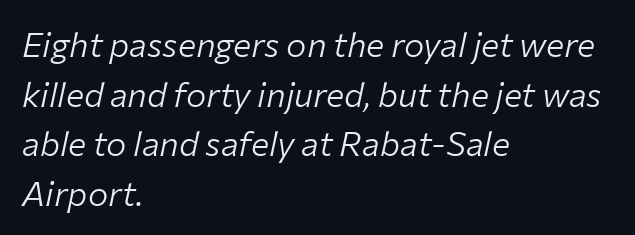
Q: Is the text bold? A: No.
Q: Is the text italic (slanted)? A: Yes, it leans right by about 12 degrees.
Q: Is the text underlined? A: No.
Q: How is the paragraph aligned? A: Left-aligned.
Q: Is the spacing between letters normal or unusually wide? A: Normal.
Q: Is the spacing between lines tight, normal or loose? A: Normal.
Q: Width (condensed, normal, or wide)? A: Normal.
Q: Stroke contrast? A: Low.
Q: x-height? A: Medium.
Q: Monospaced? A: No.
